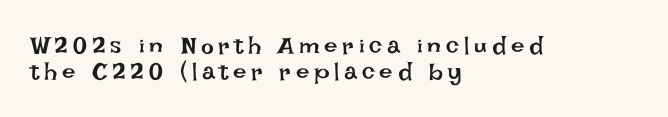
Q: Is the text bold? A: No.
Q: Is the text italic (slanted)? A: No, it is upright.
Q: Is the text underlined? A: No.
Q: How is the paragraph aligned? A: Left-aligned.
Q: Is the spacing between letters normal or unusually wide? A: Unusually wide.
Q: Is the spacing between lines tight, normal or loose? A: Tight.
